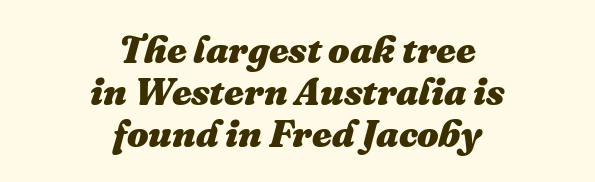
The rendering uses a small line-height, squeezing the rows. The paragraph shown floats in the horizontal middle. The type is set solid horizontally, with unmodified tracking. Proportional: the letters do not fall into vertical columns. Stroke thickness is high; the sample reads as a true bold. Honestly, there is no underline to notice here at all.
